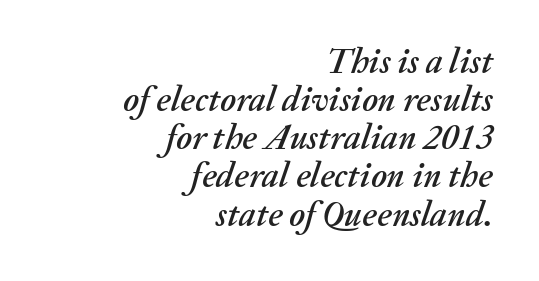
{"italic": "yes", "lean": "right", "slant_degrees": 20, "width": "normal", "stroke_contrast": "medium", "x_height": "medium", "monospaced": "no", "underline": "no", "align": "right", "line_spacing": "tight", "line_spacing_ratio": 1.09, "letter_spacing": "normal", "letter_spacing_em": 0.0, "glyph_px": 35}
